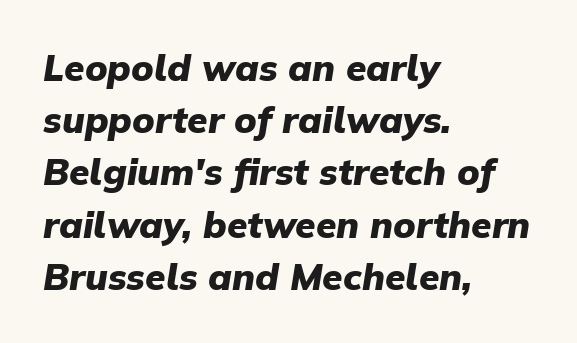
This is oblique type, the kind used for emphasis or titles. Baseline-to-baseline distance is the conventional proportion of letter height. Lines of text with bare space underneath. Is the letter spacing exaggerated? No — it looks like the ordinary default.
